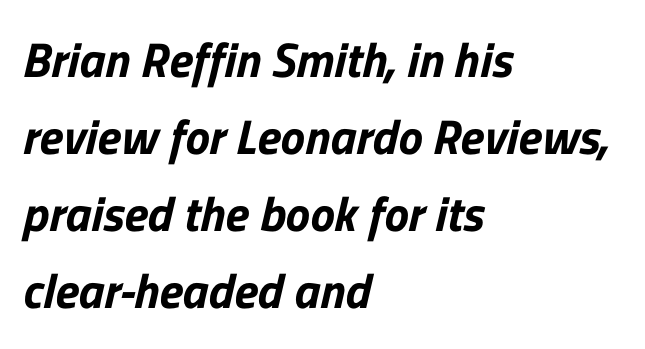
{"serif": "no", "width": "normal", "stroke_contrast": "low", "x_height": "medium", "monospaced": "no", "underline": "no", "align": "left", "line_spacing": "normal", "line_spacing_ratio": 1.57, "letter_spacing": "normal", "letter_spacing_em": 0.0, "glyph_px": 49}
